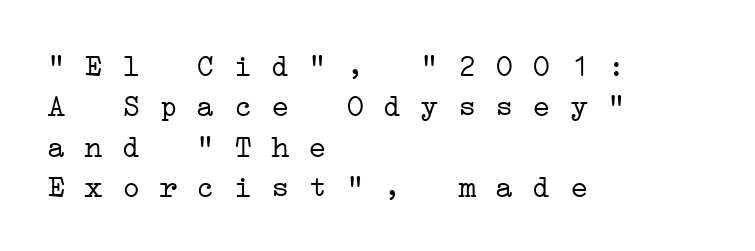
{"serif": "yes", "bold": "no", "weight": "light", "width": "wide", "stroke_contrast": "low", "x_height": "medium", "monospaced": "yes", "underline": "no", "align": "left", "line_spacing": "normal", "line_spacing_ratio": 1.3, "letter_spacing": "normal", "letter_spacing_em": 0.0, "glyph_px": 31}
